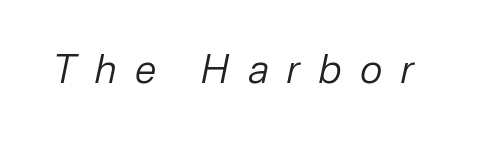
No word sits above an underline. Substantial extra tracking has been applied to these lines. Proportional: the letters do not fall into vertical columns. The whole block is typeset with a tilt. The characters are drawn with everyday or finer stroke widths.
